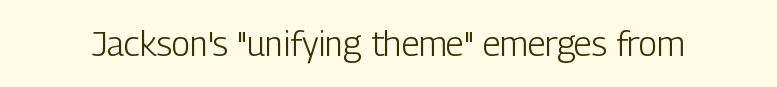
Tall strokes in this sample are plumb rather than angled. Observe the ordinary spacing: letters are neighbours, not strangers. The area under the type is left untouched. Nothing heavy about these letters — not bold at all.
